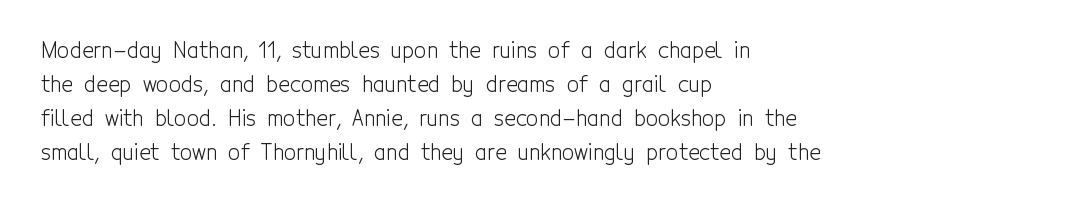
The image shows 22 px text type, upright; set left-aligned, normal line spacing (1.54x), normal letter spacing, not underlined.
